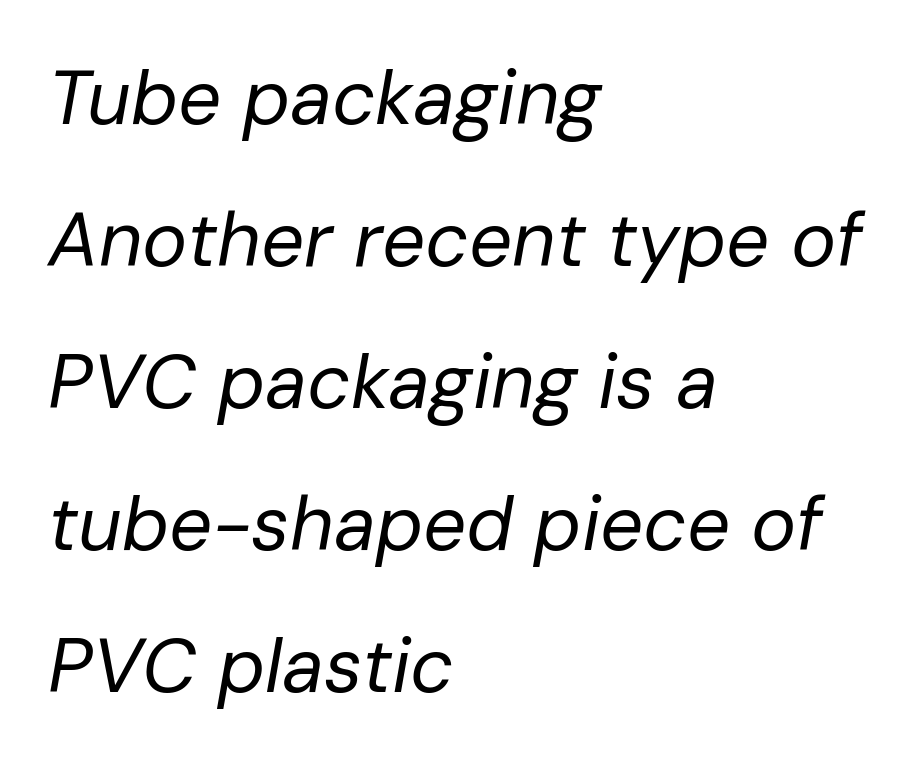
{"italic": "yes", "lean": "right", "slant_degrees": 10, "bold": "no", "weight": "regular", "width": "normal", "stroke_contrast": "low", "x_height": "medium", "monospaced": "no", "underline": "no", "align": "left", "line_spacing_ratio": 1.87, "letter_spacing": "normal", "letter_spacing_em": 0.0, "glyph_px": 76}
